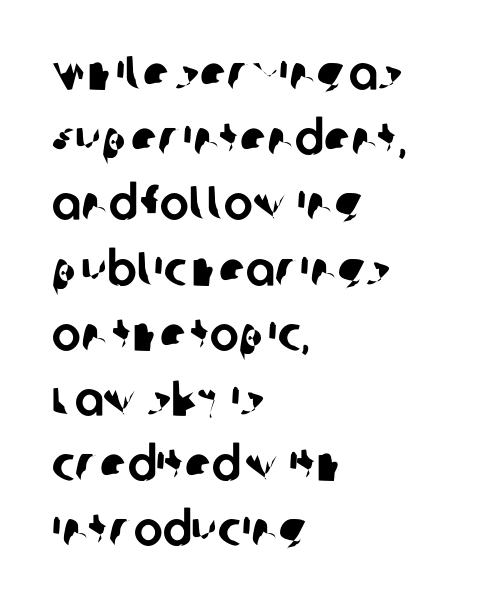
Q: Is the typeface a serif or a sans-serif typeface? A: Sans-serif.
Q: Is the text underlined? A: No.
Q: How is the paragraph aligned? A: Left-aligned.
Q: Is the spacing between letters normal or unusually wide? A: Normal.
Q: Is the spacing between lines tight, normal or loose? A: Normal.
Q: Width (condensed, normal, or wide)? A: Normal.
Q: Stroke contrast? A: Low.
Q: x-height? A: Large.
Q: Monospaced? A: No.
